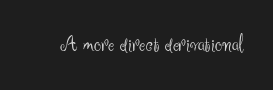
{"italic": "no", "bold": "no", "underline": "no", "letter_spacing": "normal", "letter_spacing_em": 0.0, "glyph_px": 23}
